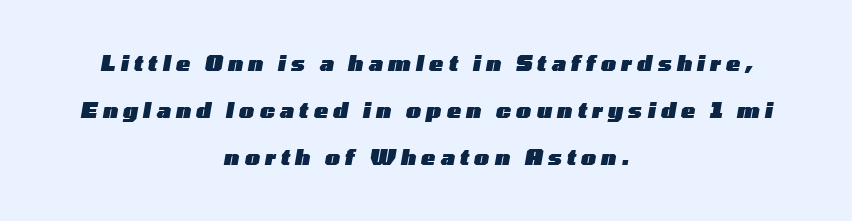
{"italic": "yes", "lean": "right", "slant_degrees": 10, "bold": "yes", "underline": "no", "align": "center", "line_spacing": "loose", "line_spacing_ratio": 2.24, "letter_spacing": "wide", "letter_spacing_em": 0.25, "glyph_px": 21}
